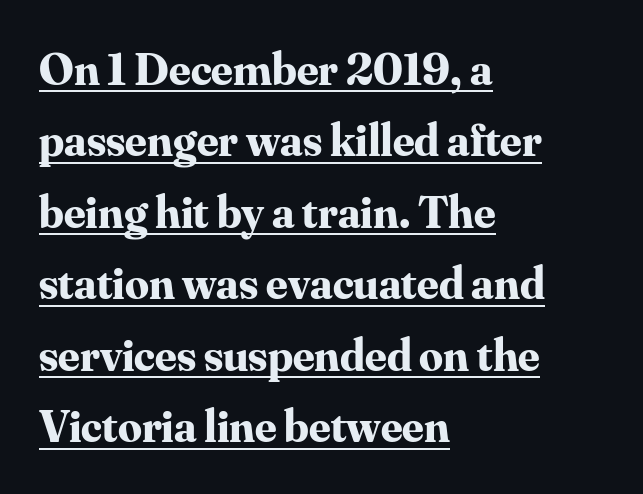
Q: Is the text bold? A: Yes.
Q: Is the text italic (slanted)? A: No, it is upright.
Q: Is the typeface a serif or a sans-serif typeface? A: Serif.
Q: Is the text underlined? A: Yes.
Q: How is the paragraph aligned? A: Left-aligned.
Q: Is the spacing between letters normal or unusually wide? A: Normal.
Q: Is the spacing between lines tight, normal or loose? A: Normal.
Q: Width (condensed, normal, or wide)? A: Normal.
Q: Stroke contrast? A: Medium.
Q: x-height? A: Small.
Q: Monospaced? A: No.
